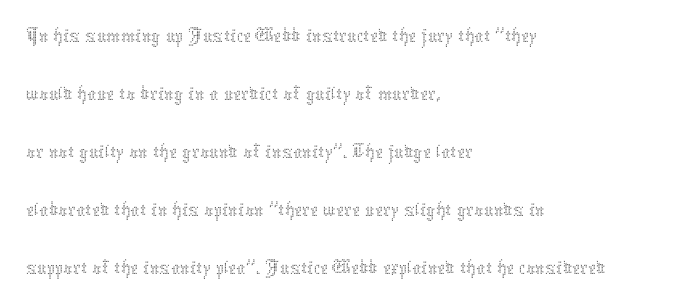
The image shows 45 px thin type, upright; set left-aligned, normal line spacing (1.29x), normal letter spacing, not underlined; medium stroke contrast and a medium x-height.
